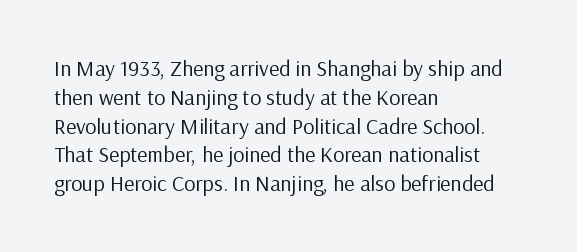
Q: Is the text bold? A: No.
Q: Is the text italic (slanted)? A: No, it is upright.
Q: Is the text underlined? A: No.
Q: How is the paragraph aligned? A: Left-aligned.
Q: Is the spacing between letters normal or unusually wide? A: Normal.
Q: Is the spacing between lines tight, normal or loose? A: Normal.
